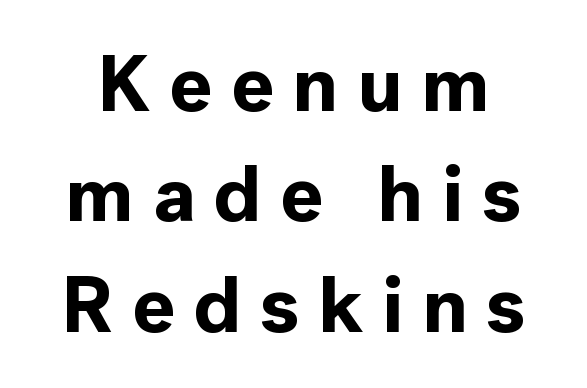
The image shows 80 px bold sans-serif type, upright; set normal line spacing (1.38x), unusually wide letter spacing (+0.23 em), not underlined; a medium x-height.
